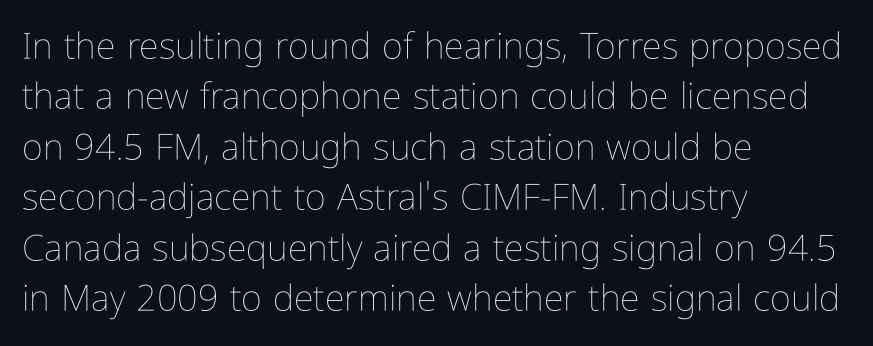
Q: Is the text bold? A: No.
Q: Is the text italic (slanted)? A: No, it is upright.
Q: Is the text underlined? A: No.
Q: How is the paragraph aligned? A: Left-aligned.
Q: Is the spacing between letters normal or unusually wide? A: Normal.
Q: Is the spacing between lines tight, normal or loose? A: Normal.
Q: Width (condensed, normal, or wide)? A: Condensed.
Q: Stroke contrast? A: Low.
Q: x-height? A: Medium.
Q: Monospaced? A: No.
